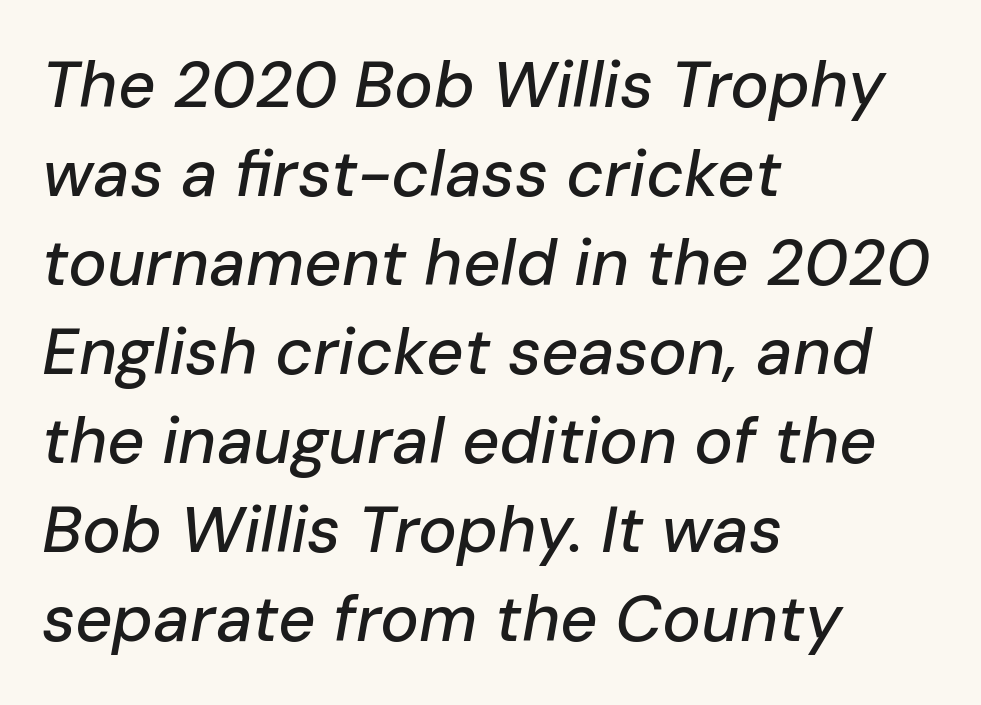
The image shows 65 px text type, italic (leaning right); set left-aligned, normal line spacing (1.37x), normal letter spacing, not underlined; low stroke contrast and a medium x-height.
